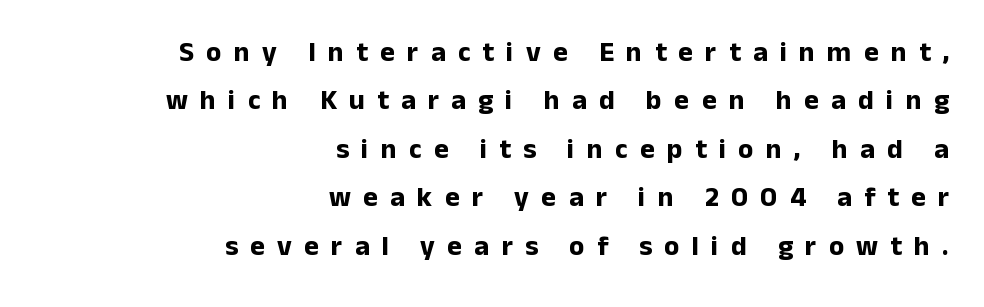
Q: Is the text bold? A: Yes.
Q: Is the text italic (slanted)? A: No, it is upright.
Q: Is the typeface a serif or a sans-serif typeface? A: Sans-serif.
Q: Is the text underlined? A: No.
Q: How is the paragraph aligned? A: Right-aligned.
Q: Is the spacing between letters normal or unusually wide? A: Unusually wide.
Q: Width (condensed, normal, or wide)? A: Normal.
Q: Stroke contrast? A: Low.
Q: x-height? A: Medium.
Q: Monospaced? A: No.
